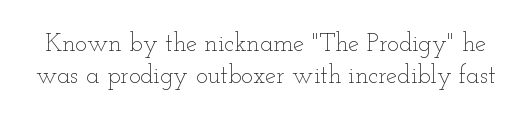
The weight tops out at a normal text grade. The horizontal fit of the characters is conventional and even. Underlining? Definitely not there. You can tell it's not italic because the verticals are truly vertical. The space between consecutive lines is moderate.
